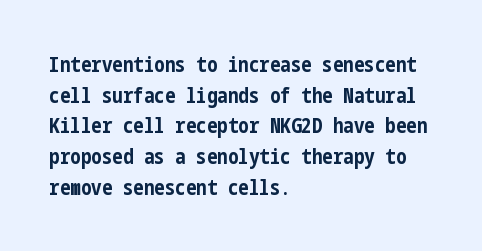
The image shows 21 px bold type, upright; set left-aligned, normal line spacing (1.46x), normal letter spacing, not underlined.
